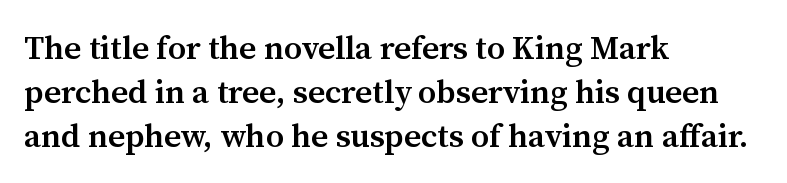
The passage shown stacks its lines at a standard gap. Here the glyphs are tracked normally, forming tight word shapes. A clean baseline with only descenders dipping below it. The sample has been set in demibold, a notch under bold. Spacing verdict: proportional, widths tailored to each character.
